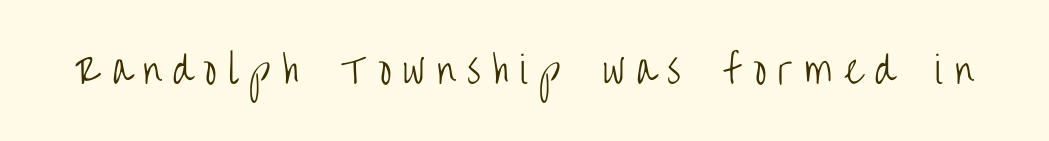
Spacing verdict: proportional, widths tailored to each character. Clear beneath every line of the passage. No italicization has been applied; the sample stays upright. Weight: not bold — regular or lighter. Inter-character spacing is expanded well beyond the font's built-in metrics.
